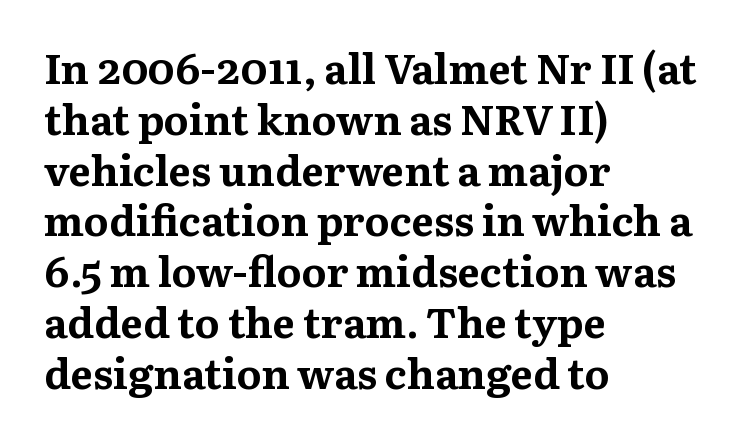
Q: Is the text bold? A: Yes.
Q: Is the text italic (slanted)? A: No, it is upright.
Q: Is the typeface a serif or a sans-serif typeface? A: Serif.
Q: Is the text underlined? A: No.
Q: How is the paragraph aligned? A: Left-aligned.
Q: Is the spacing between letters normal or unusually wide? A: Normal.
Q: Width (condensed, normal, or wide)? A: Normal.
Q: Stroke contrast? A: Medium.
Q: x-height? A: Medium.
Q: Monospaced? A: No.
